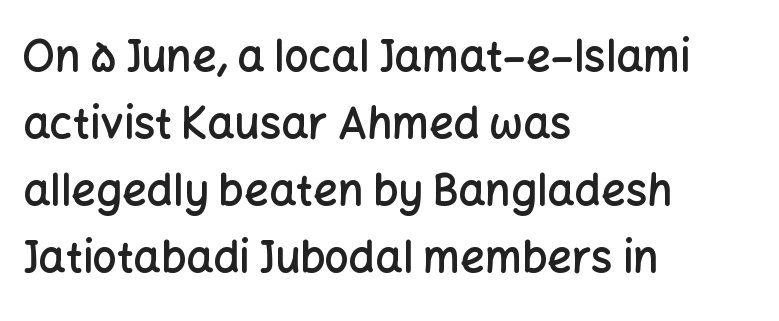
I'd describe the lettering as semibold — firm but not a full bold. Tracking here is standard; glyphs follow each other at the usual distance. The typography opts for an upright posture over an oblique one. A bare baseline throughout the passage.
